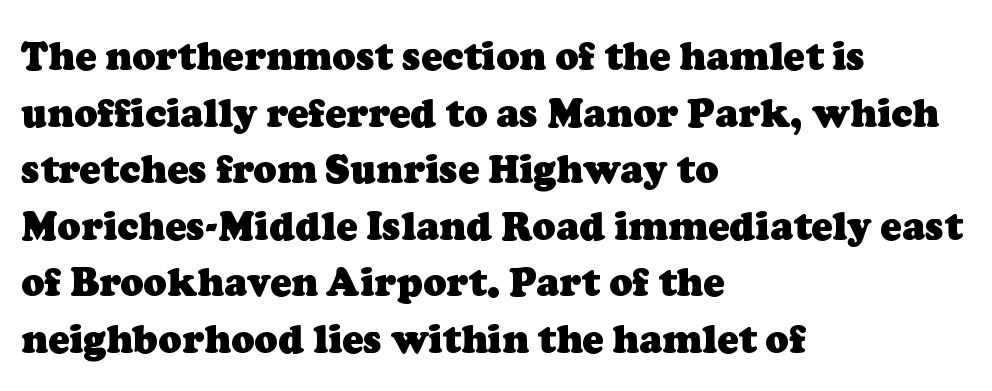
Q: Is the text bold? A: Yes.
Q: Is the typeface a serif or a sans-serif typeface? A: Serif.
Q: Is the text underlined? A: No.
Q: How is the paragraph aligned? A: Left-aligned.
Q: Is the spacing between letters normal or unusually wide? A: Normal.
Q: Is the spacing between lines tight, normal or loose? A: Normal.
Q: Width (condensed, normal, or wide)? A: Normal.
Q: Stroke contrast? A: Low.
Q: x-height? A: Medium.
Q: Monospaced? A: No.
